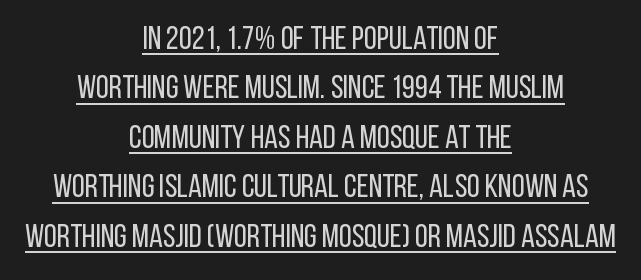
{"serif": "no", "italic": "no", "bold": "no", "weight": "regular", "width": "condensed", "stroke_contrast": "low", "x_height": "large", "monospaced": "no", "underline": "yes", "align": "center", "line_spacing": "normal", "line_spacing_ratio": 1.5, "letter_spacing": "normal", "letter_spacing_em": 0.0, "glyph_px": 33}
